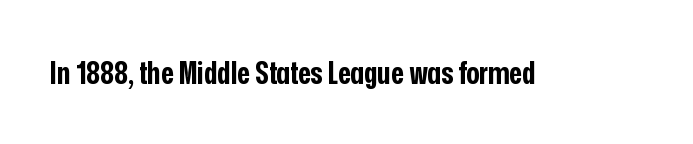
The image shows 31 px bold, condensed sans-serif type, upright; set normal letter spacing, not underlined; low stroke contrast and a medium x-height.
